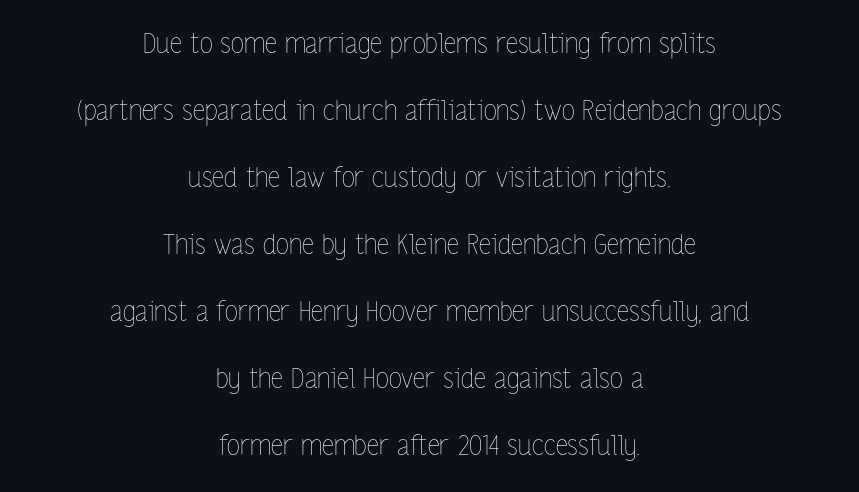
In terms of letterspacing, this is plain default setting. Is the type heavy? It reads as light-to-regular instead. Notice the wide empty band between every row — that's loose leading. Unmarked baselines from the first word to the last.
